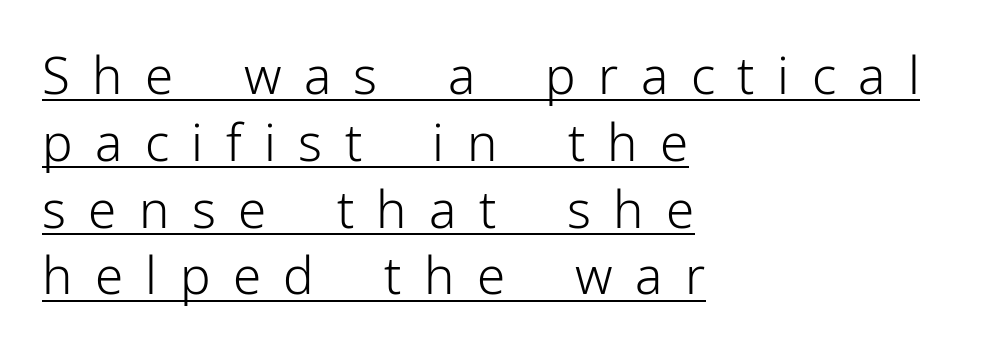
Here the designer chose a conventional face with non-uniform glyph widths. Vertical spacing — default. A baseline rule has been typeset under these characters. No feet cap the strokes, marking this as sans-serif type. Short note: letters widely spaced.
